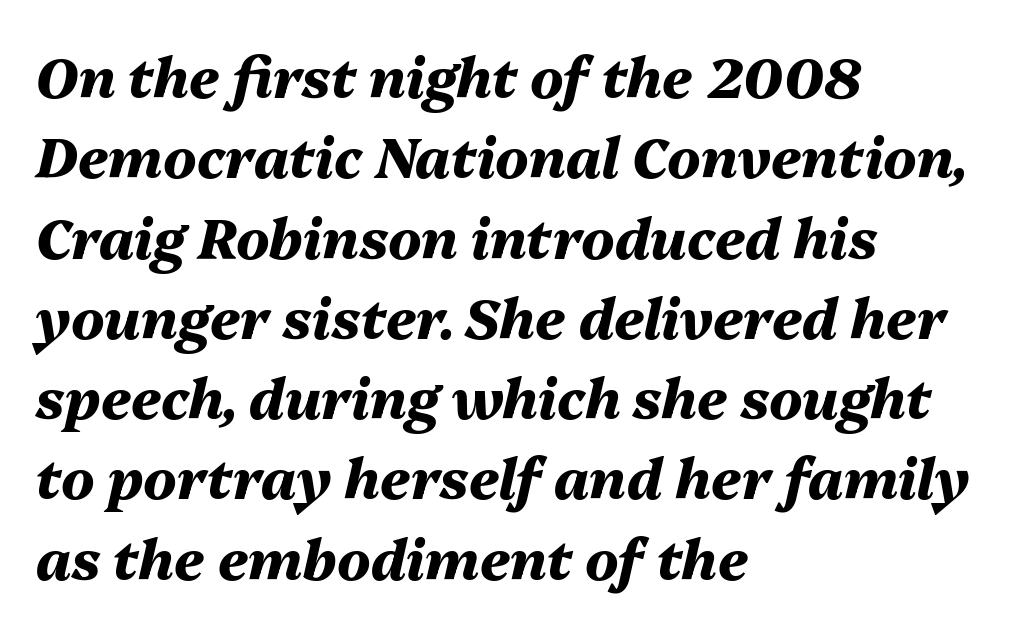
Q: Is the text bold? A: Yes.
Q: Is the text italic (slanted)? A: Yes, it leans right by about 13 degrees.
Q: Is the text underlined? A: No.
Q: How is the paragraph aligned? A: Left-aligned.
Q: Is the spacing between letters normal or unusually wide? A: Normal.
Q: Is the spacing between lines tight, normal or loose? A: Normal.
Q: Width (condensed, normal, or wide)? A: Normal.
Q: Stroke contrast? A: Medium.
Q: x-height? A: Medium.
Q: Monospaced? A: No.
